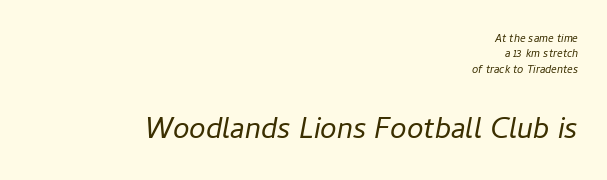
Q: Is the text bold? A: No.
Q: Is the text italic (slanted)? A: Yes, it leans right by about 11 degrees.
Q: Is the text underlined? A: No.
Q: How is the paragraph aligned? A: Right-aligned.
Q: Is the spacing between letters normal or unusually wide? A: Normal.
Q: Is the spacing between lines tight, normal or loose? A: Tight.
Q: Which block of text is set in a larger size, the first (top) or the second (bottom)? A: The second (bottom) one.
Q: Width (condensed, normal, or wide)? A: Normal.
Q: Stroke contrast? A: Low.
Q: x-height? A: Medium.
Q: Monospaced? A: No.
